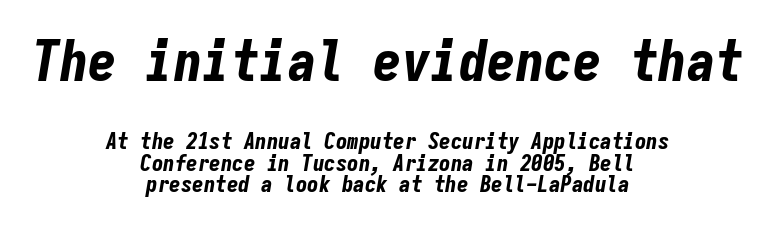
Q: Is the text bold? A: Yes.
Q: Is the text italic (slanted)? A: Yes, it leans right by about 9 degrees.
Q: Is the text underlined? A: No.
Q: How is the paragraph aligned? A: Centered.
Q: Is the spacing between letters normal or unusually wide? A: Normal.
Q: Is the spacing between lines tight, normal or loose? A: Tight.
Q: Which block of text is set in a larger size, the first (top) or the second (bottom)? A: The first (top) one.
Q: Width (condensed, normal, or wide)? A: Condensed.
Q: Stroke contrast? A: Low.
Q: x-height? A: Medium.
Q: Monospaced? A: Yes.
